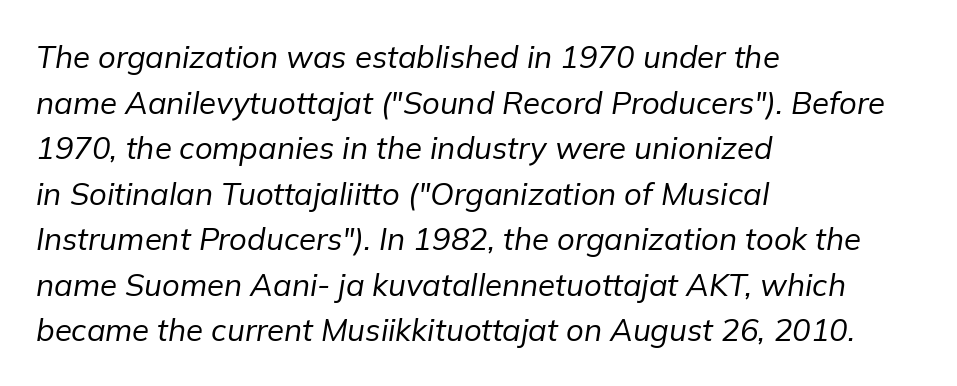
The image shows 31 px regular-weight type, italic (leaning right); set left-aligned, normal line spacing (1.47x), normal letter spacing, not underlined; low stroke contrast and a medium x-height.
